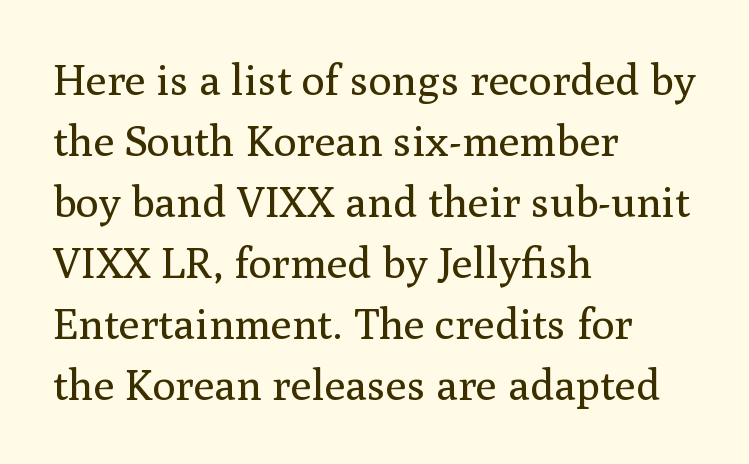
{"serif": "yes", "italic": "no", "bold": "no", "weight": "regular", "width": "normal", "stroke_contrast": "medium", "x_height": "medium", "monospaced": "no", "underline": "no", "align": "left", "line_spacing": "normal", "line_spacing_ratio": 1.42, "letter_spacing": "normal", "letter_spacing_em": 0.0, "glyph_px": 43}
